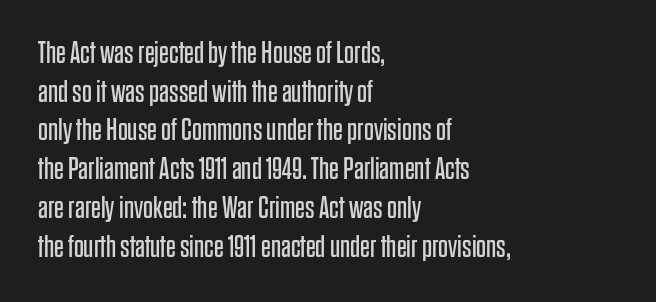
Q: Is the text bold? A: No.
Q: Is the text italic (slanted)? A: No, it is upright.
Q: Is the typeface a serif or a sans-serif typeface? A: Sans-serif.
Q: Is the text underlined? A: No.
Q: How is the paragraph aligned? A: Left-aligned.
Q: Is the spacing between letters normal or unusually wide? A: Normal.
Q: Is the spacing between lines tight, normal or loose? A: Normal.
Q: Width (condensed, normal, or wide)? A: Condensed.
Q: Stroke contrast? A: Low.
Q: x-height? A: Large.
Q: Monospaced? A: No.
